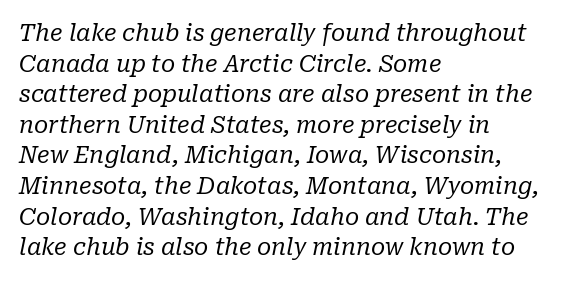
A typesetter would mark this as italic. The space between consecutive lines is moderate. Layout note: lines flush left. Is this a heavy cut? Hardly; it is regular or lighter. Bare-footed words on every line.
